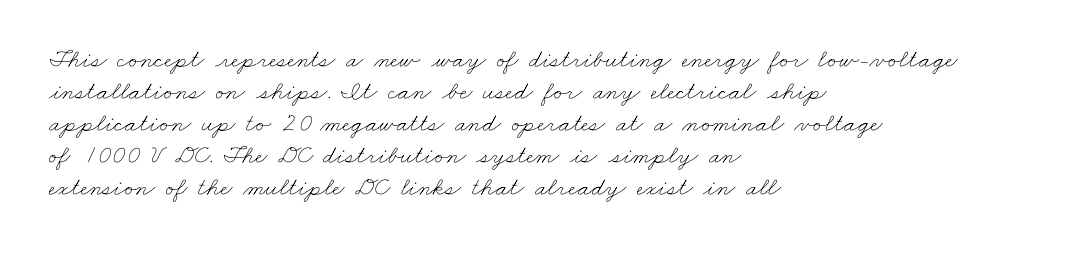
{"bold": "no", "underline": "no", "align": "left", "line_spacing_ratio": 1.23, "letter_spacing": "normal", "letter_spacing_em": 0.0, "glyph_px": 26}
